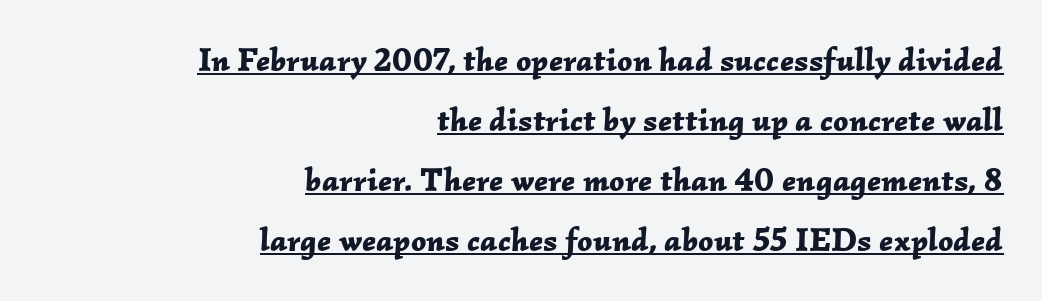
Q: Is the text bold? A: Yes.
Q: Is the text italic (slanted)? A: Yes, it leans right by about 2 degrees.
Q: Is the text underlined? A: Yes.
Q: How is the paragraph aligned? A: Right-aligned.
Q: Is the spacing between letters normal or unusually wide? A: Normal.
Q: Width (condensed, normal, or wide)? A: Normal.
Q: Stroke contrast? A: Low.
Q: x-height? A: Medium.
Q: Monospaced? A: No.
